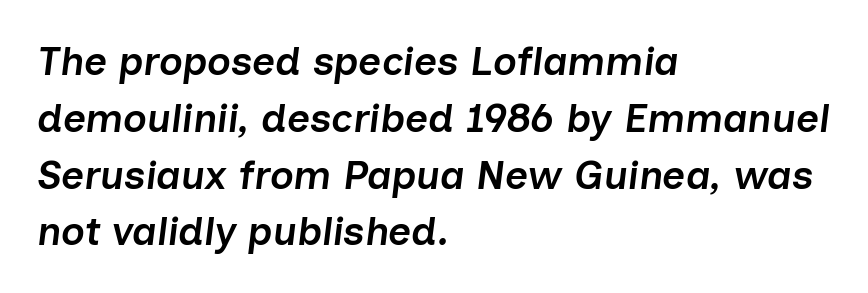
Tall strokes in this sample are angled rather than plumb. Characters follow at the spacing the type designer built in. Rule under the text: the space is simply empty. Note the varied advance widths — an 'i' is clearly narrower than an 'm'.
